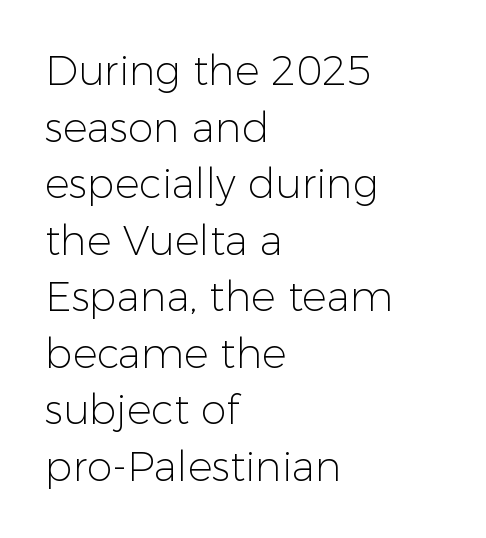
Q: Is the text bold? A: No.
Q: Is the text italic (slanted)? A: No, it is upright.
Q: Is the typeface a serif or a sans-serif typeface? A: Sans-serif.
Q: Is the text underlined? A: No.
Q: How is the paragraph aligned? A: Left-aligned.
Q: Is the spacing between letters normal or unusually wide? A: Normal.
Q: Is the spacing between lines tight, normal or loose? A: Normal.
Q: Width (condensed, normal, or wide)? A: Normal.
Q: Stroke contrast? A: Low.
Q: x-height? A: Medium.
Q: Monospaced? A: No.
